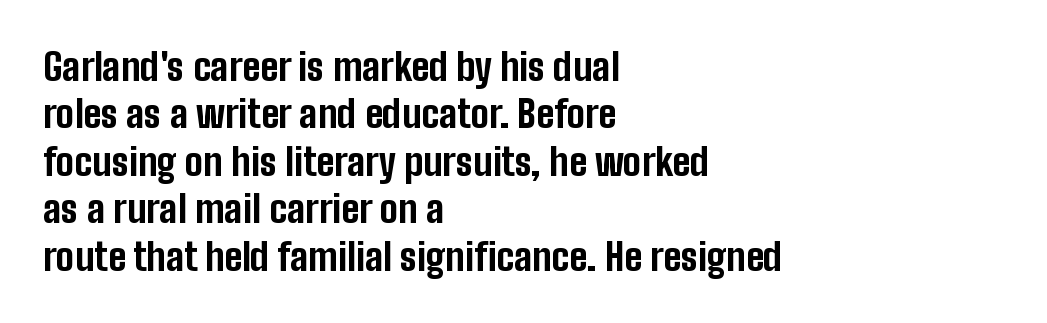
Alignment: flush left. Style check: upright. Do the characters align in a grid? No, the font is proportional. Vertically, the passage feels balanced, rows spaced as you'd expect. The rendering uses a bold face; every stroke is thick and dark. Nothing sits at the stroke ends, so this counts as sans-serif.
